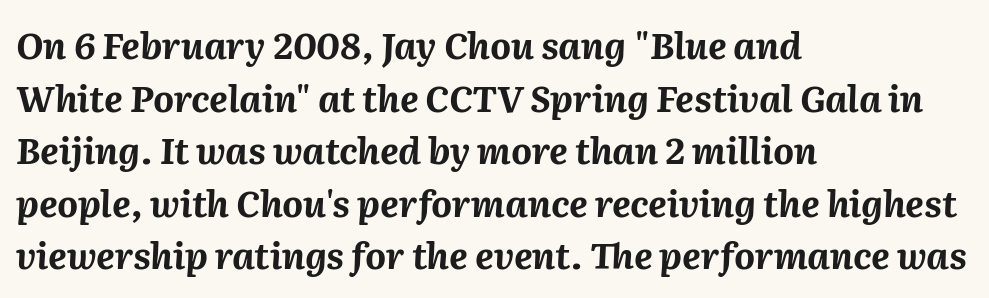
{"italic": "yes", "lean": "right", "slant_degrees": 2, "bold": "yes", "weight": "bold", "width": "normal", "stroke_contrast": "medium", "x_height": "medium", "monospaced": "no", "underline": "no", "align": "left", "line_spacing": "normal", "line_spacing_ratio": 1.46, "letter_spacing": "normal", "letter_spacing_em": 0.0, "glyph_px": 36}
